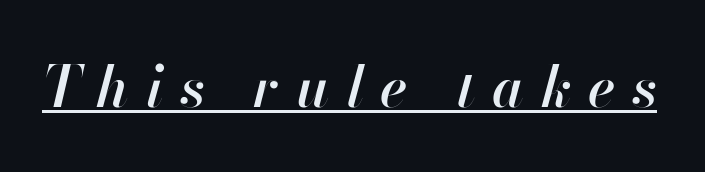
The rendering uses a semibold face; strokes are thickened but not to full bold. The rendering inserts visible extra space after every character. The font's italic variant was chosen for this text. This rendering features underlined lettering. You could not count columns in this text — the font is proportionally spaced.
